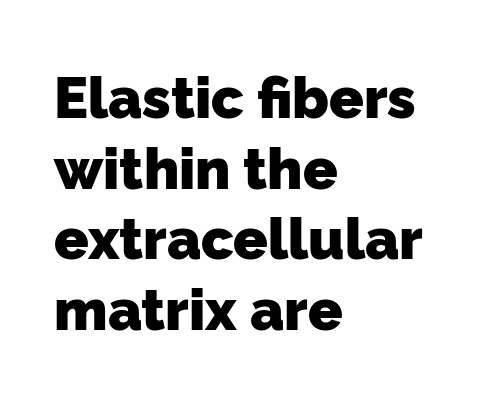
The image shows 57 px heavy sans-serif type; set left-aligned, line spacing 1.24x, normal letter spacing, not underlined; low stroke contrast and a medium x-height.
